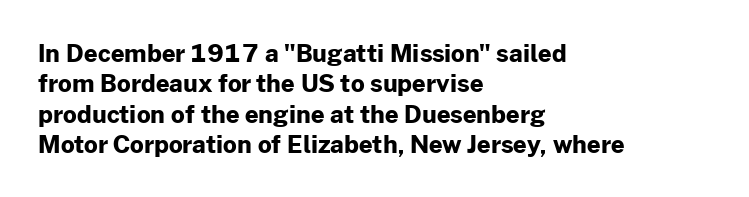
{"italic": "no", "bold": "yes", "underline": "no", "align": "left", "line_spacing": "normal", "line_spacing_ratio": 1.27, "letter_spacing": "normal", "letter_spacing_em": 0.0, "glyph_px": 24}
